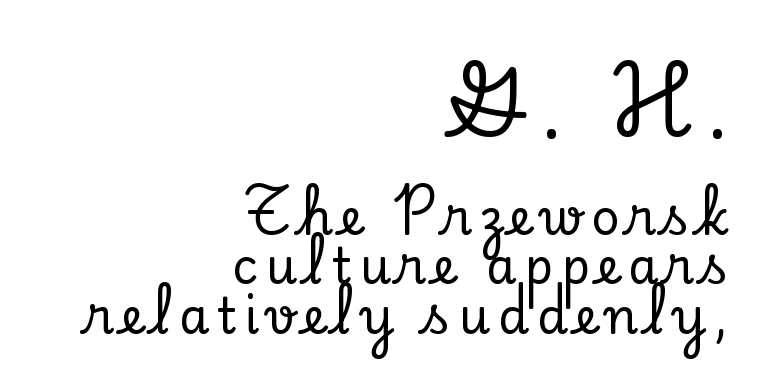
{"serif": "yes", "italic": "no", "width": "normal", "stroke_contrast": "low", "x_height": "small", "monospaced": "no", "underline": "no", "align": "right", "line_spacing": "tight", "line_spacing_ratio": 1.01, "larger_block": "first", "size_ratio": 1.51, "glyph_px": 74}
